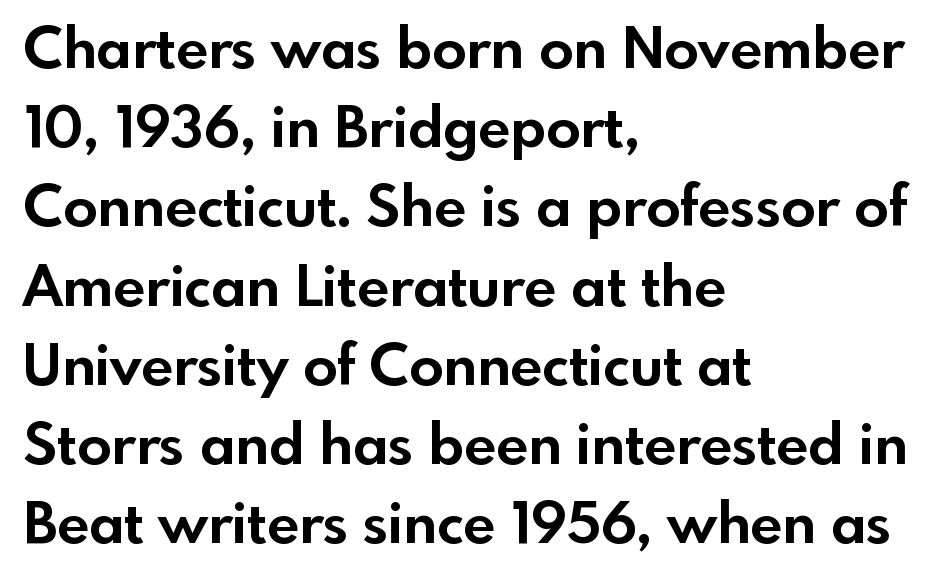
Q: Is the text bold? A: Yes.
Q: Is the text italic (slanted)? A: No, it is upright.
Q: Is the typeface a serif or a sans-serif typeface? A: Sans-serif.
Q: Is the text underlined? A: No.
Q: How is the paragraph aligned? A: Left-aligned.
Q: Is the spacing between letters normal or unusually wide? A: Normal.
Q: Is the spacing between lines tight, normal or loose? A: Normal.
Q: Width (condensed, normal, or wide)? A: Normal.
Q: x-height? A: Small.
Q: Monospaced? A: No.
